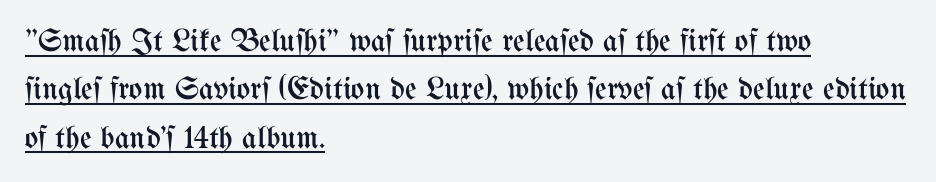
Q: Is the text bold? A: No.
Q: Is the text italic (slanted)? A: No, it is upright.
Q: Is the text underlined? A: Yes.
Q: How is the paragraph aligned? A: Left-aligned.
Q: Is the spacing between letters normal or unusually wide? A: Normal.
Q: Is the spacing between lines tight, normal or loose? A: Normal.
Q: Width (condensed, normal, or wide)? A: Condensed.
Q: Stroke contrast? A: Medium.
Q: x-height? A: Medium.
Q: Monospaced? A: No.
